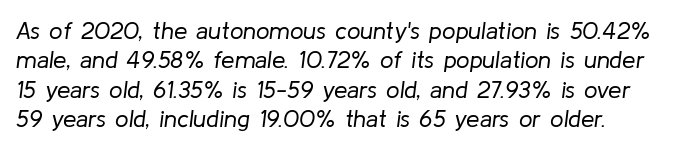
The image shows 24 px text type, italic (leaning right); set line spacing 1.22x, normal letter spacing, not underlined.
